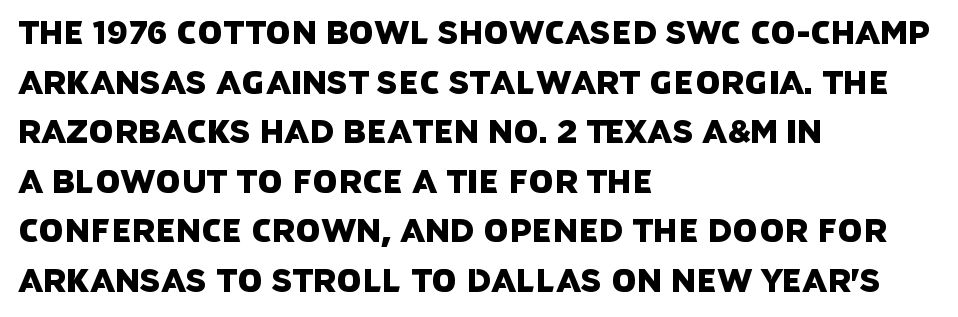
The image shows 32 px sans-serif type; set left-aligned, normal line spacing (1.55x), normal letter spacing, not underlined; low stroke contrast and a large x-height.
